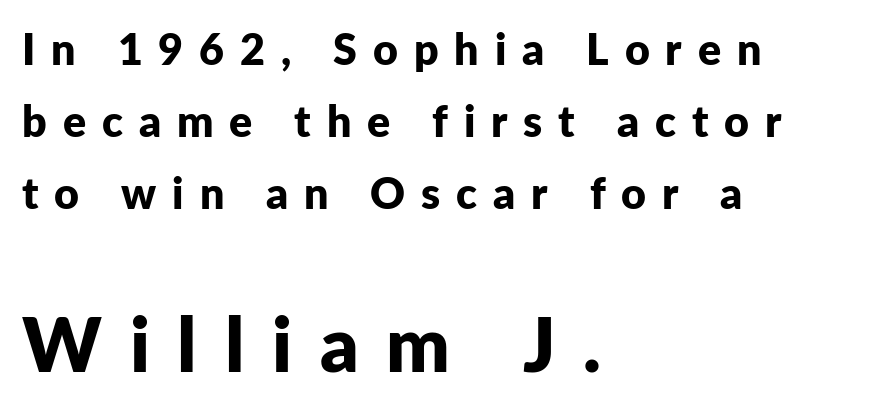
How heavy is the stroke? Heavy — this is a bold. Nobody drew a line under any word here. The rendering anchors every line to the left-hand side. Rendered with straight, roman letterforms.
